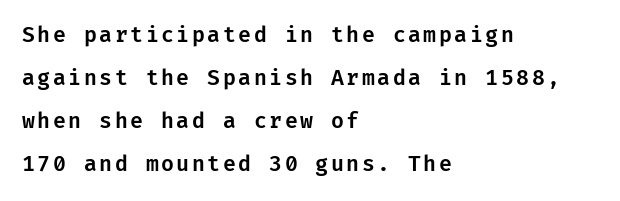
The image shows 21 px text type, upright; set left-aligned, loose line spacing (2.05x), not underlined.
